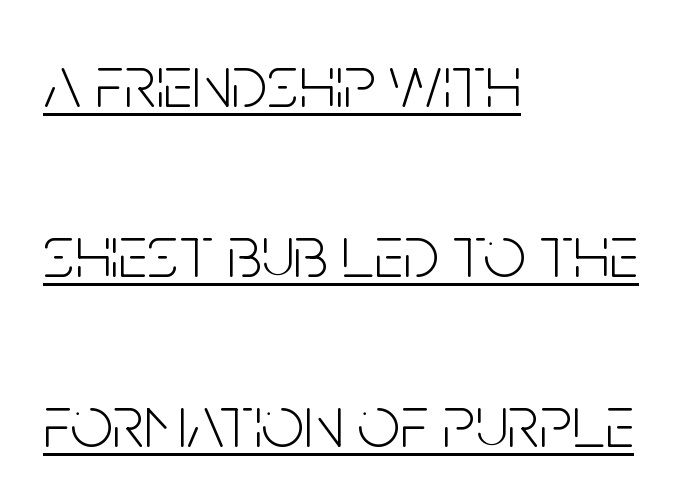
{"serif": "no", "italic": "no", "bold": "no", "weight": "light", "width": "condensed", "stroke_contrast": "low", "x_height": "large", "monospaced": "no", "underline": "yes", "align": "left", "line_spacing": "loose", "line_spacing_ratio": 2.27, "letter_spacing": "normal", "letter_spacing_em": 0.0, "glyph_px": 75}
